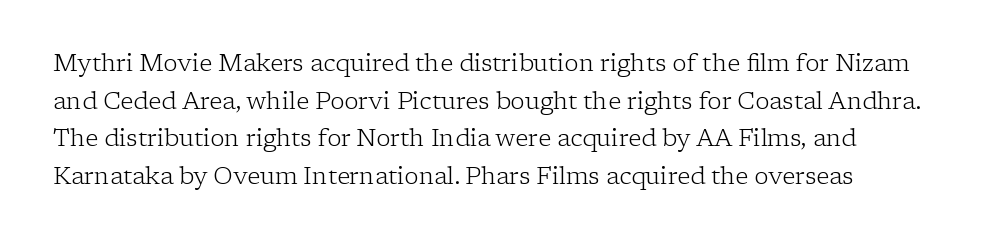
Q: Is the text bold? A: No.
Q: Is the text italic (slanted)? A: No, it is upright.
Q: Is the text underlined? A: No.
Q: How is the paragraph aligned? A: Left-aligned.
Q: Is the spacing between letters normal or unusually wide? A: Normal.
Q: Is the spacing between lines tight, normal or loose? A: Normal.
